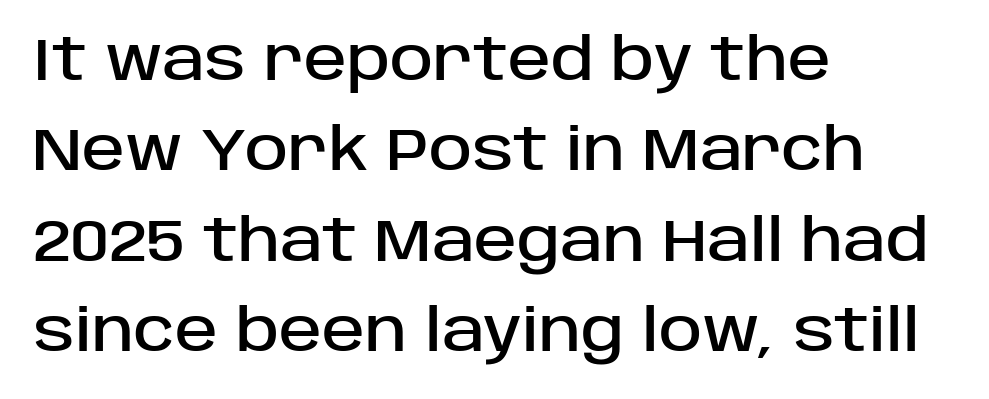
{"serif": "no", "italic": "no", "width": "normal", "stroke_contrast": "low", "x_height": "large", "monospaced": "no", "underline": "no", "align": "left", "line_spacing": "normal", "line_spacing_ratio": 1.56, "letter_spacing": "normal", "letter_spacing_em": 0.0, "glyph_px": 58}
